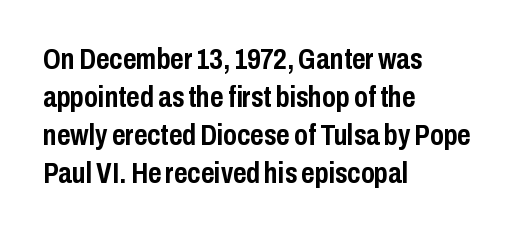
Weight: bold. The rendering uses a moderate line-height, typical for paragraphs. Varying glyph widths throughout — classic text-font behaviour. Italic: no, the glyphs are upright roman. Horizontally, the lines are justified to the leading edge only. There is no visible air inserted between adjacent glyphs.
